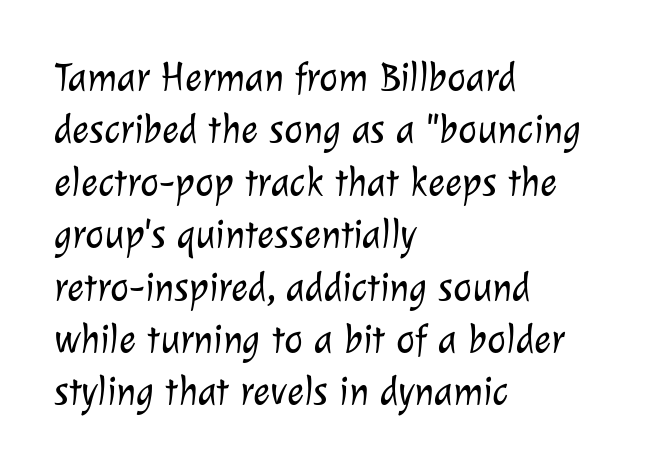
The image shows 40 px light sans-serif type; set left-aligned, normal line spacing (1.31x), normal letter spacing, not underlined; low stroke contrast and a medium x-height.
